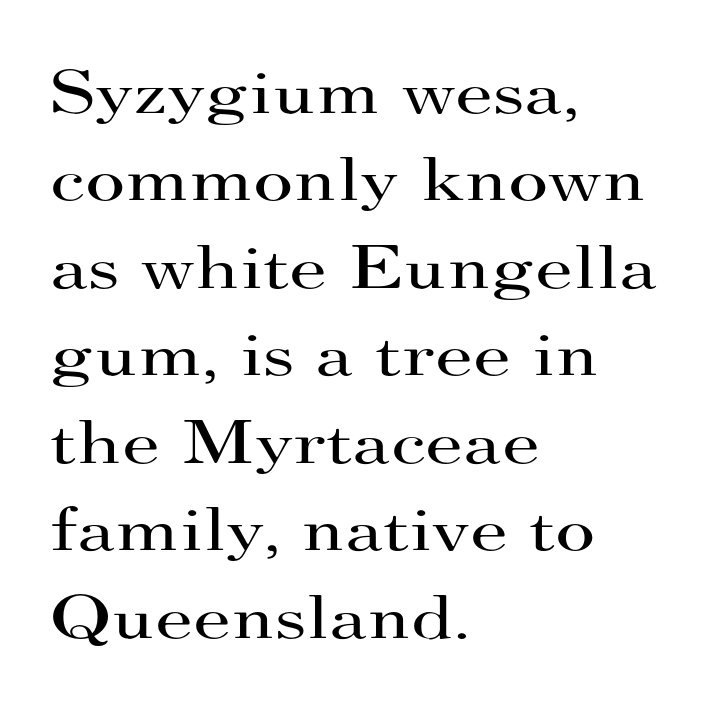
Whoever set this chose a conventional vertical rhythm. These lines are composed in type with serifs. The letters advance in unequal steps, a hallmark of proportional type. The font's upright variant was chosen for this text. Anything drawn beneath the words? Only blank space.
